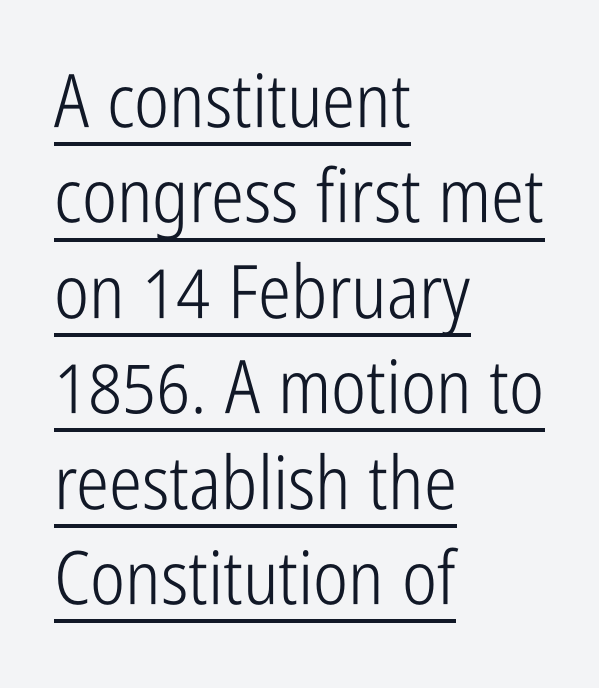
{"serif": "no", "italic": "no", "bold": "no", "weight": "light", "width": "condensed", "stroke_contrast": "low", "x_height": "medium", "monospaced": "no", "underline": "yes", "align": "left", "line_spacing": "normal", "line_spacing_ratio": 1.29, "letter_spacing": "normal", "letter_spacing_em": 0.0, "glyph_px": 74}
